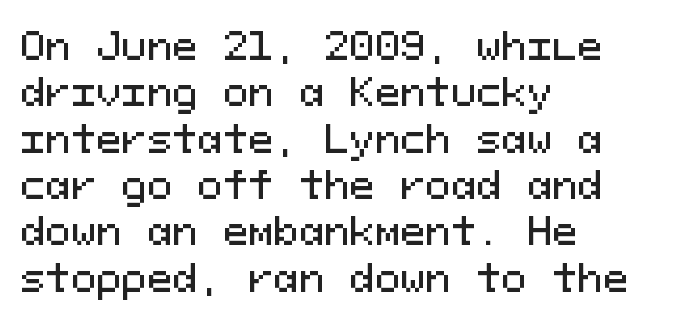
{"serif": "no", "italic": "no", "width": "normal", "stroke_contrast": "medium", "x_height": "medium", "monospaced": "yes", "underline": "no", "align": "left", "line_spacing_ratio": 1.22, "letter_spacing": "normal", "letter_spacing_em": 0.0, "glyph_px": 38}
